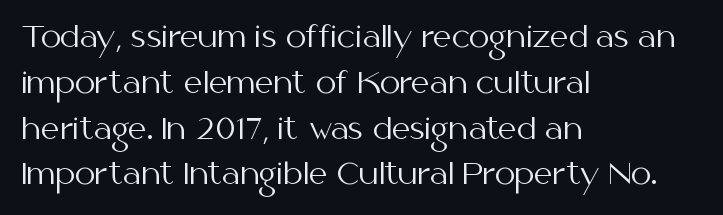
Q: Is the text bold? A: No.
Q: Is the text italic (slanted)? A: No, it is upright.
Q: Is the typeface a serif or a sans-serif typeface? A: Sans-serif.
Q: Is the text underlined? A: No.
Q: How is the paragraph aligned? A: Left-aligned.
Q: Is the spacing between letters normal or unusually wide? A: Normal.
Q: Is the spacing between lines tight, normal or loose? A: Normal.
Q: Width (condensed, normal, or wide)? A: Normal.
Q: Stroke contrast? A: Medium.
Q: x-height? A: Medium.
Q: Monospaced? A: No.
